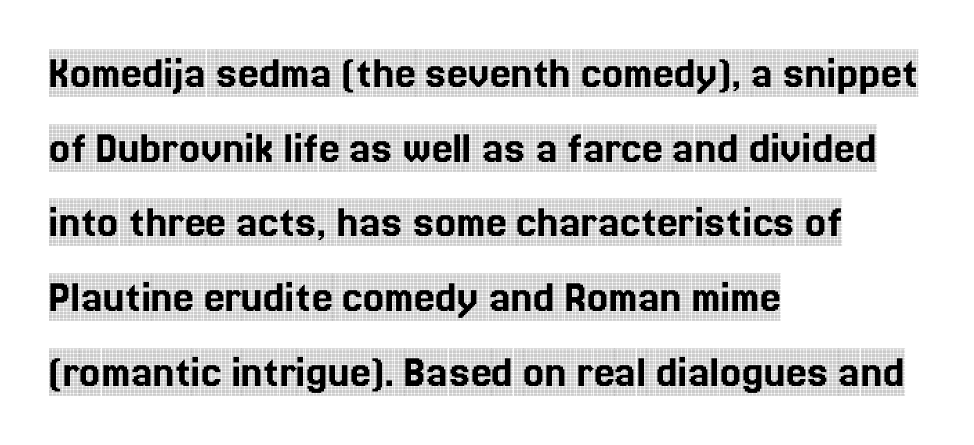
{"serif": "yes", "italic": "no", "width": "condensed", "x_height": "large", "monospaced": "no", "underline": "no", "align": "left", "line_spacing": "normal", "line_spacing_ratio": 1.59, "letter_spacing": "normal", "letter_spacing_em": 0.0, "glyph_px": 47}
